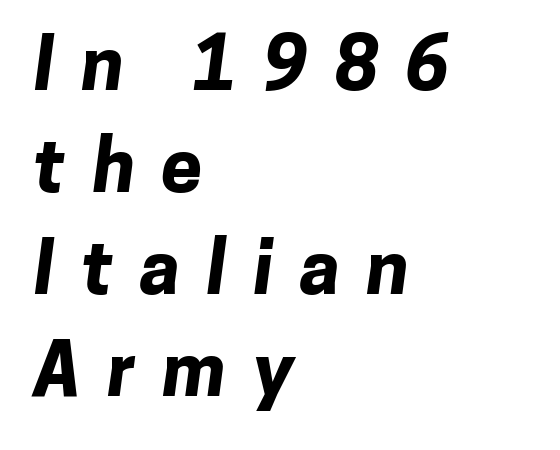
Q: Is the text bold? A: Yes.
Q: Is the typeface a serif or a sans-serif typeface? A: Sans-serif.
Q: Is the text underlined? A: No.
Q: How is the paragraph aligned? A: Left-aligned.
Q: Is the spacing between letters normal or unusually wide? A: Unusually wide.
Q: Is the spacing between lines tight, normal or loose? A: Normal.
Q: Width (condensed, normal, or wide)? A: Normal.
Q: Stroke contrast? A: Low.
Q: x-height? A: Medium.
Q: Monospaced? A: No.
